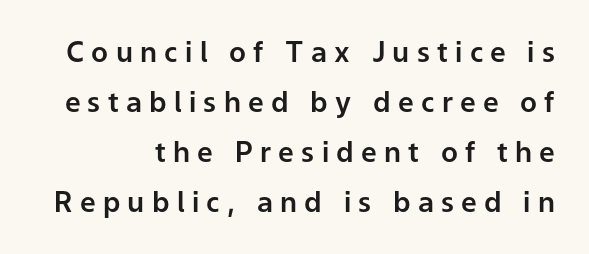
A typesetter would mark this as roman, not italic. Honestly, there is no underline to notice here at all. This sample has the flowing, uneven cadence of proportional lettering. The tracking jumps out immediately: characters are airy and widely separated. You can tell from the bare stems that sans-serif type was used.
